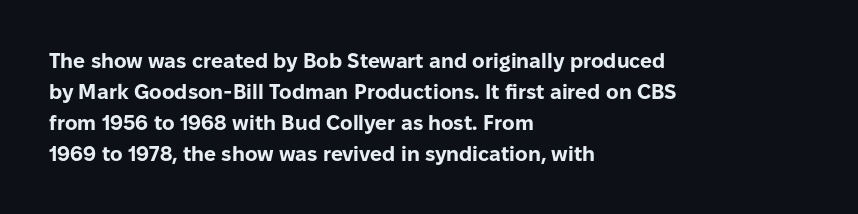
Posture: vertical. A classic flush-left, rag-right setting is used for this passage. Horizontal bands of white between lines are of average thickness. Each word holds together tightly as a unit, with standard inter-letter gaps. The font is running at its bold setting.
